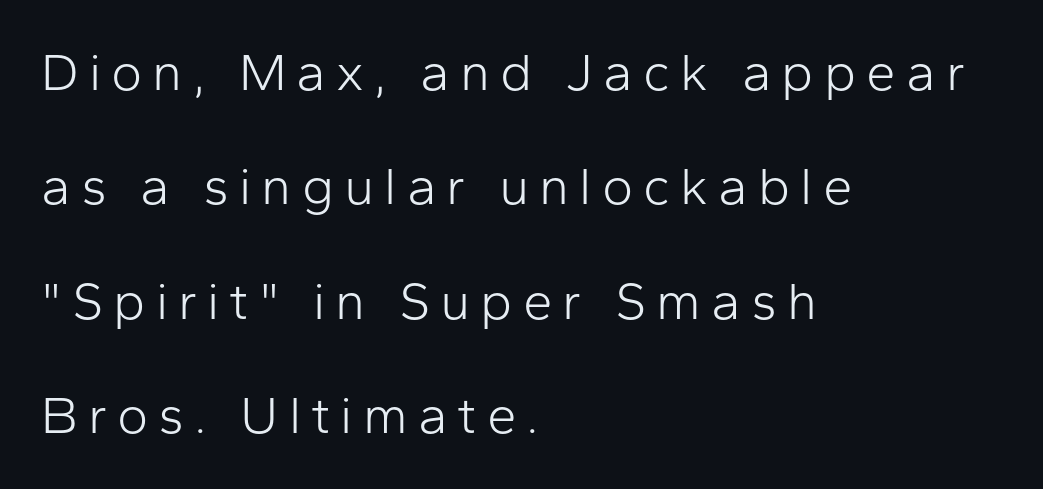
Q: Is the text bold? A: No.
Q: Is the text italic (slanted)? A: No, it is upright.
Q: Is the typeface a serif or a sans-serif typeface? A: Sans-serif.
Q: Is the text underlined? A: No.
Q: How is the paragraph aligned? A: Left-aligned.
Q: Is the spacing between lines tight, normal or loose? A: Loose.
Q: Width (condensed, normal, or wide)? A: Normal.
Q: Stroke contrast? A: Low.
Q: x-height? A: Medium.
Q: Monospaced? A: No.
